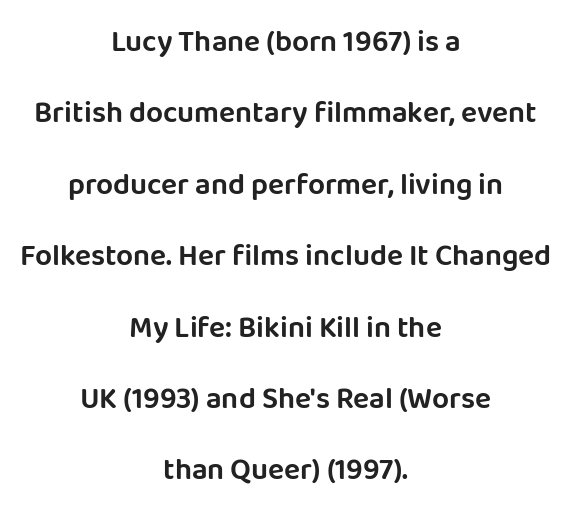
The image shows 30 px sans-serif type, upright; set centered, loose line spacing (2.38x), normal letter spacing, not underlined; low stroke contrast and a large x-height.
